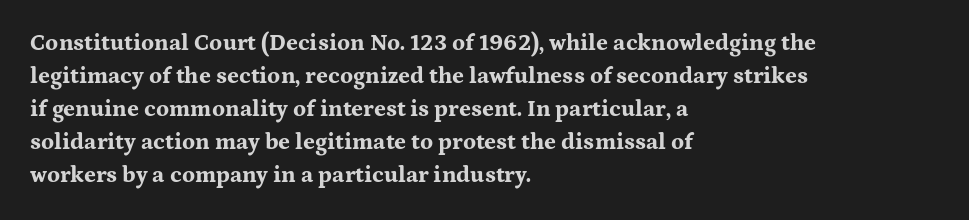
Q: Is the text bold? A: Yes.
Q: Is the text italic (slanted)? A: No, it is upright.
Q: Is the text underlined? A: No.
Q: How is the paragraph aligned? A: Left-aligned.
Q: Is the spacing between letters normal or unusually wide? A: Normal.
Q: Is the spacing between lines tight, normal or loose? A: Normal.
